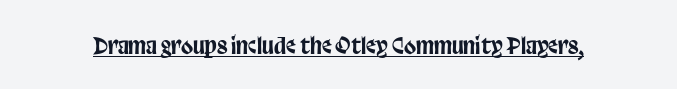
Q: Is the text italic (slanted)? A: No, it is upright.
Q: Is the text underlined? A: Yes.
Q: Is the spacing between letters normal or unusually wide? A: Normal.
